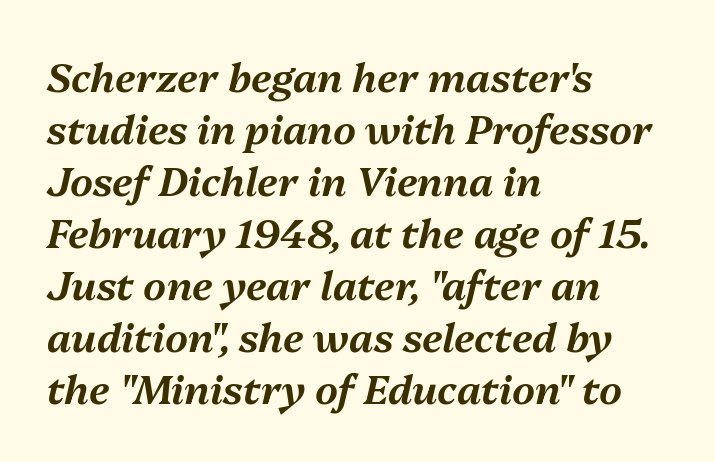
Each word holds together tightly as a unit, with standard inter-letter gaps. Each letter keeps its own natural width here, so spacing adapts to shape. Students, observe: this is what conventionally led text looks like. The rag falls on the right side of this text block. Every character sits at an angle, as italics do. Anything drawn beneath the words? Only blank space.
